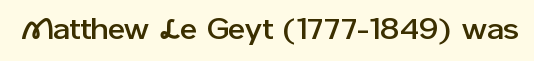
Q: Is the text italic (slanted)? A: No, it is upright.
Q: Is the typeface a serif or a sans-serif typeface? A: Sans-serif.
Q: Is the text underlined? A: No.
Q: Is the spacing between letters normal or unusually wide? A: Normal.
Q: Width (condensed, normal, or wide)? A: Normal.
Q: Stroke contrast? A: Low.
Q: x-height? A: Medium.
Q: Monospaced? A: No.
